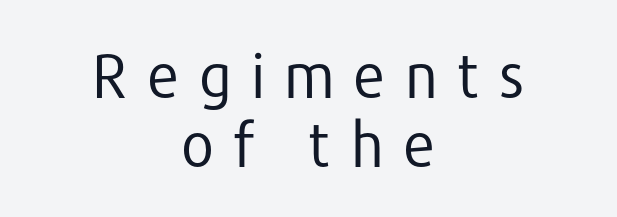
A sans-serif font was chosen for this passage. Nope, not italic — everything's standing straight. The passage shown is typed in a proportional face where columns would drift. Stroke thickness stays within the range of a standard reading face or lighter. Each line is balanced around a shared central axis. Rule under the text: the space is simply empty.
